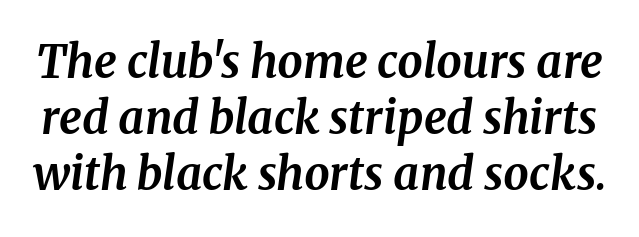
Q: Is the text bold? A: Yes.
Q: Is the text italic (slanted)? A: Yes, it leans right by about 8 degrees.
Q: Is the typeface a serif or a sans-serif typeface? A: Serif.
Q: Is the text underlined? A: No.
Q: Is the spacing between letters normal or unusually wide? A: Normal.
Q: Is the spacing between lines tight, normal or loose? A: Normal.
Q: Width (condensed, normal, or wide)? A: Normal.
Q: Stroke contrast? A: Medium.
Q: x-height? A: Medium.
Q: Monospaced? A: No.
